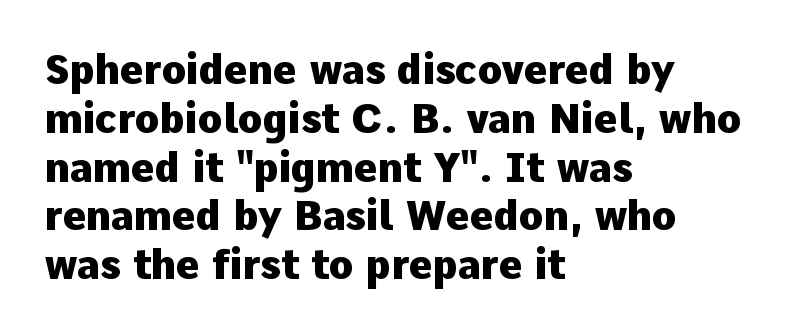
Q: Is the text bold? A: Yes.
Q: Is the text italic (slanted)? A: No, it is upright.
Q: Is the typeface a serif or a sans-serif typeface? A: Sans-serif.
Q: Is the text underlined? A: No.
Q: How is the paragraph aligned? A: Left-aligned.
Q: Is the spacing between letters normal or unusually wide? A: Normal.
Q: Width (condensed, normal, or wide)? A: Normal.
Q: Stroke contrast? A: Low.
Q: x-height? A: Medium.
Q: Monospaced? A: No.
